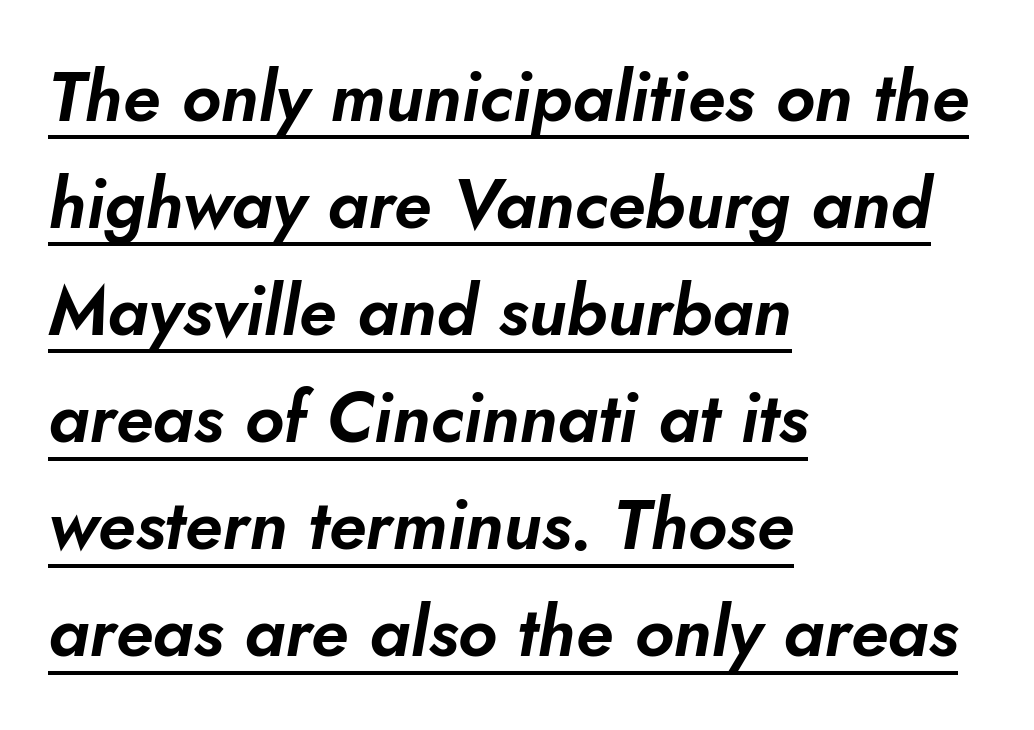
Somebody hit Ctrl+U on this one — the words are underlined. Do the characters align in a grid? No, the font is proportional. Every row of glyphs begins at an identical x-position on the left. Compared with ordinary roman type, these characters are visibly tilted. The lines sit at an ordinary, default distance from one another. A typesetter would call this zero additional tracking.
